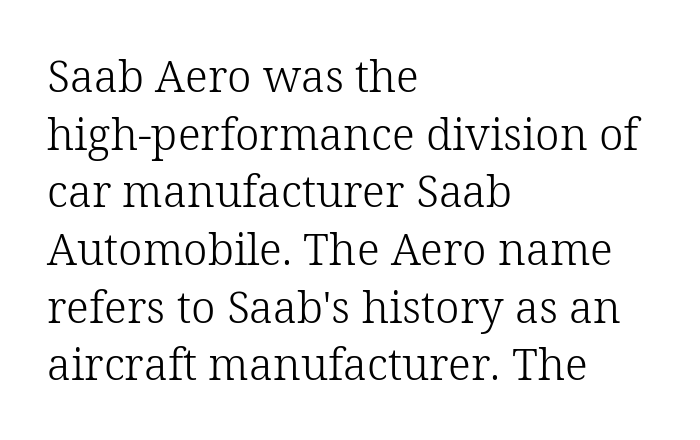
Q: Is the text bold? A: No.
Q: Is the text italic (slanted)? A: No, it is upright.
Q: Is the typeface a serif or a sans-serif typeface? A: Serif.
Q: Is the text underlined? A: No.
Q: How is the paragraph aligned? A: Left-aligned.
Q: Is the spacing between letters normal or unusually wide? A: Normal.
Q: Is the spacing between lines tight, normal or loose? A: Normal.
Q: Width (condensed, normal, or wide)? A: Normal.
Q: Stroke contrast? A: Low.
Q: x-height? A: Medium.
Q: Monospaced? A: No.
